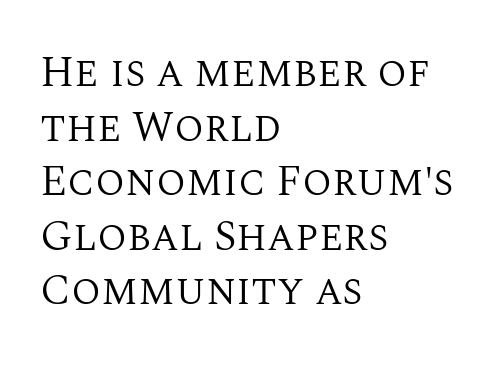
Q: Is the text bold? A: No.
Q: Is the text italic (slanted)? A: No, it is upright.
Q: Is the typeface a serif or a sans-serif typeface? A: Serif.
Q: Is the text underlined? A: No.
Q: How is the paragraph aligned? A: Left-aligned.
Q: Is the spacing between letters normal or unusually wide? A: Normal.
Q: Is the spacing between lines tight, normal or loose? A: Normal.
Q: Width (condensed, normal, or wide)? A: Normal.
Q: Stroke contrast? A: Medium.
Q: x-height? A: Large.
Q: Monospaced? A: No.
